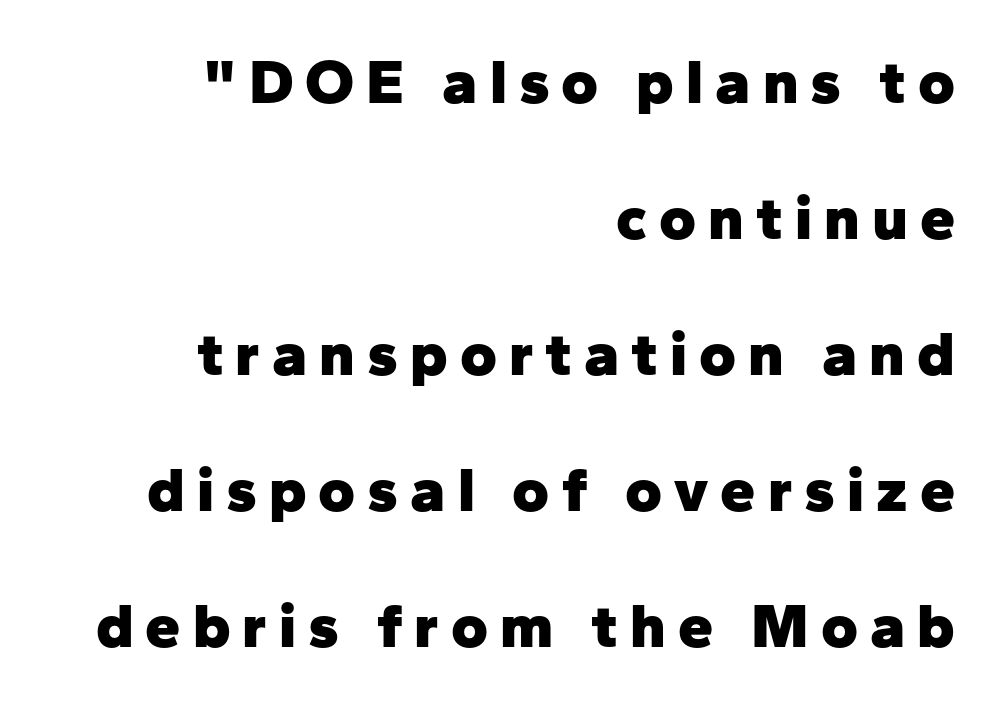
The image shows 63 px heavy sans-serif type, upright; set right-aligned, loose line spacing (2.16x), not underlined; low stroke contrast and a medium x-height.
